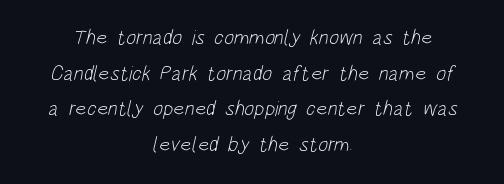
Horizontally, the lines are justified to the midpoint only. These lines sit exactly where default settings would place them. Summary of weight: not heavy and not bold. Standard letterfit; no display-style spreading of the glyphs. Has an underline been added? It has not.
